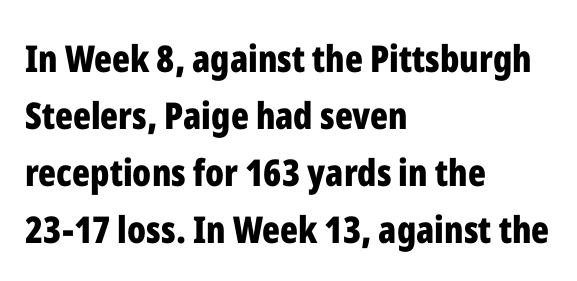
Its strokes are broad and dark, the hallmark of bold type. Is this a sans? Yes — the strokes have no serifs. Is this a fixed-width face? No — the glyphs have proportional, varying widths. These lines stack with their left ends in a neat column. The strip under each line holds only bare page.
